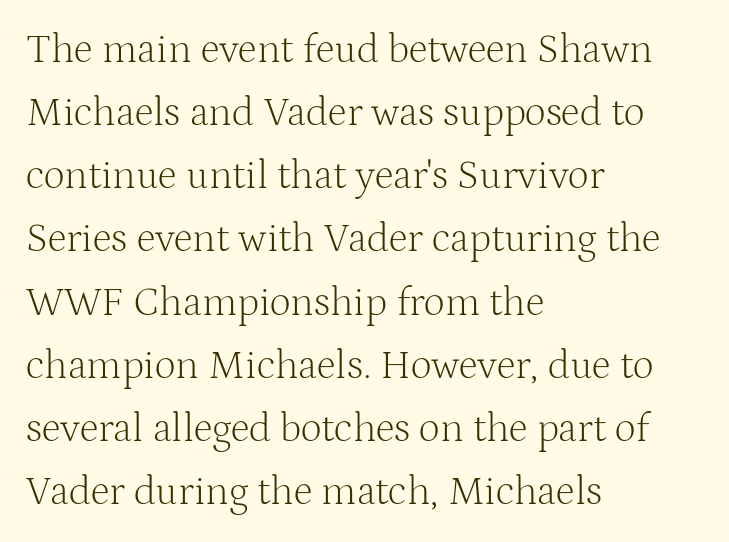
{"serif": "yes", "italic": "no", "bold": "no", "weight": "light", "width": "normal", "stroke_contrast": "medium", "x_height": "medium", "monospaced": "no", "underline": "no", "align": "left", "line_spacing": "normal", "line_spacing_ratio": 1.54, "letter_spacing": "normal", "letter_spacing_em": 0.0, "glyph_px": 41}
